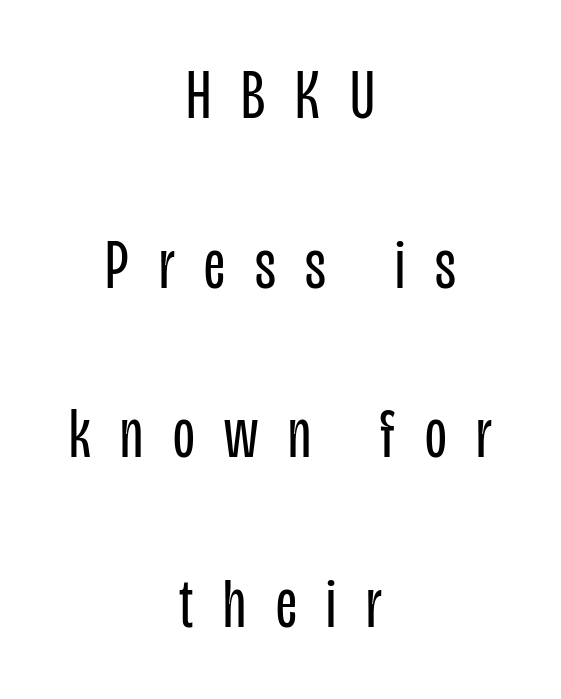
The image shows 71 px regular-weight, condensed sans-serif type, upright; set centered, loose line spacing (2.39x), unusually wide letter spacing (+0.42 em), not underlined; low stroke contrast and a large x-height.
